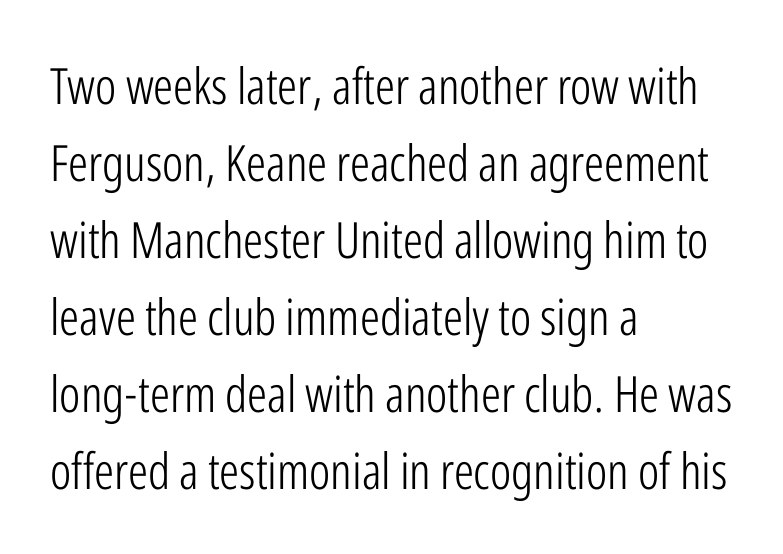
Each line starts at the same left margin while the right side varies. Baseline-to-baseline distance is the conventional proportion of letter height. Spacing verdict: proportional, widths tailored to each character. The zone under the glyphs is completely vacant. Short note: letters normally spaced.
